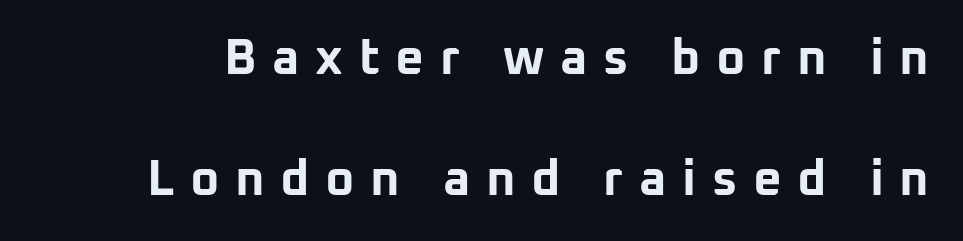
Q: Is the text bold? A: Yes.
Q: Is the text italic (slanted)? A: No, it is upright.
Q: Is the typeface a serif or a sans-serif typeface? A: Sans-serif.
Q: Is the text underlined? A: No.
Q: Is the spacing between letters normal or unusually wide? A: Unusually wide.
Q: Is the spacing between lines tight, normal or loose? A: Loose.
Q: Width (condensed, normal, or wide)? A: Normal.
Q: Stroke contrast? A: Low.
Q: x-height? A: Medium.
Q: Monospaced? A: No.
